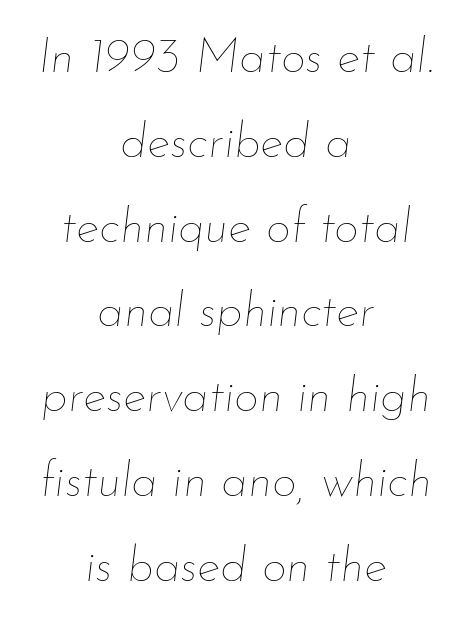
{"italic": "yes", "lean": "right", "slant_degrees": 7, "bold": "no", "weight": "thin", "width": "normal", "stroke_contrast": "low", "x_height": "small", "monospaced": "no", "underline": "no", "align": "center", "line_spacing_ratio": 1.73, "letter_spacing": "normal", "letter_spacing_em": 0.0, "glyph_px": 49}
